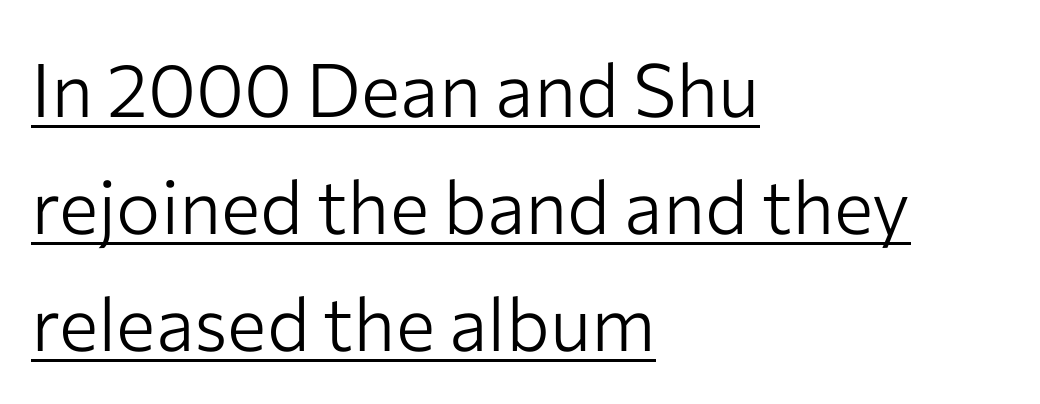
The image shows 74 px light sans-serif type, upright; set left-aligned, normal line spacing (1.58x), normal letter spacing, underlined; low stroke contrast and a medium x-height.
